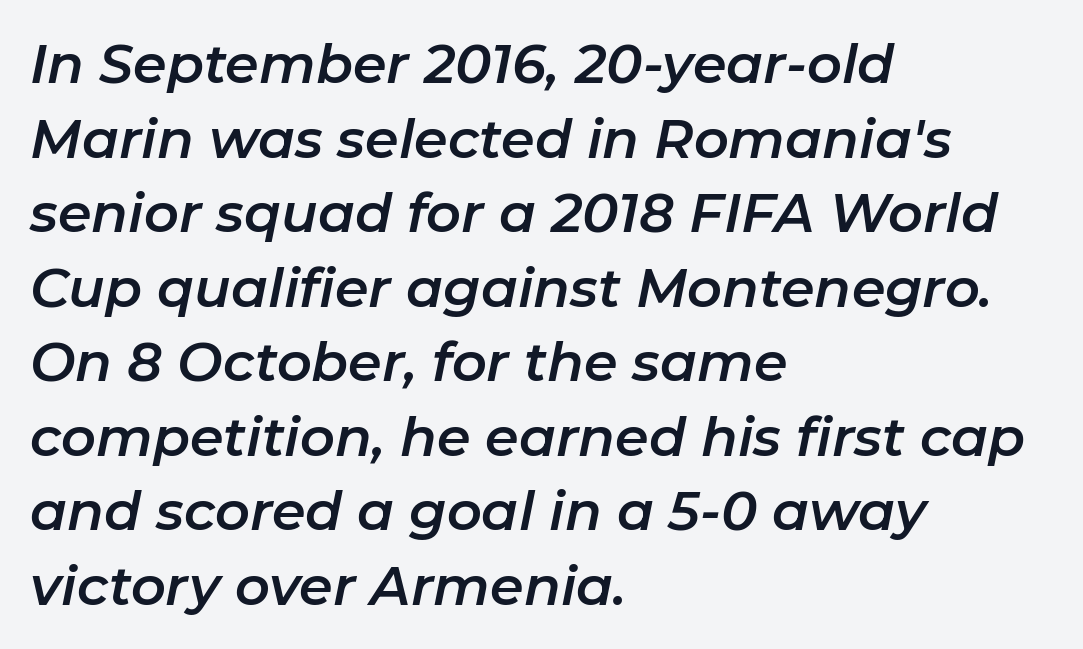
The image shows 54 px text type, italic (leaning right); set left-aligned, normal line spacing (1.38x), normal letter spacing, not underlined; low stroke contrast and a medium x-height.
